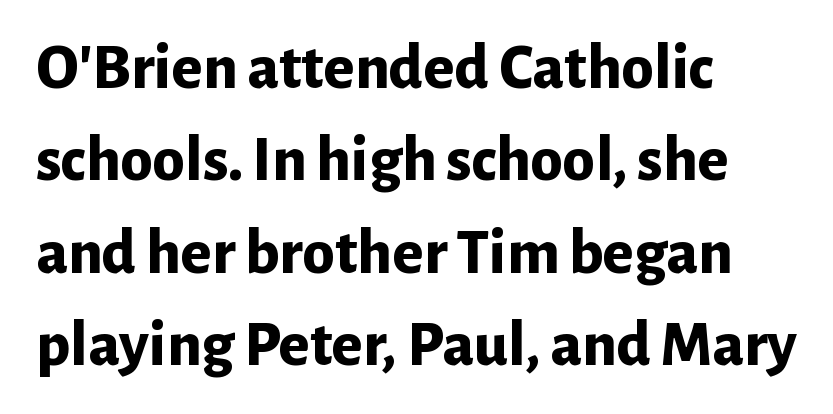
The image shows 65 px bold sans-serif type, upright; set left-aligned, normal line spacing (1.42x), normal letter spacing, not underlined; low stroke contrast and a medium x-height.
